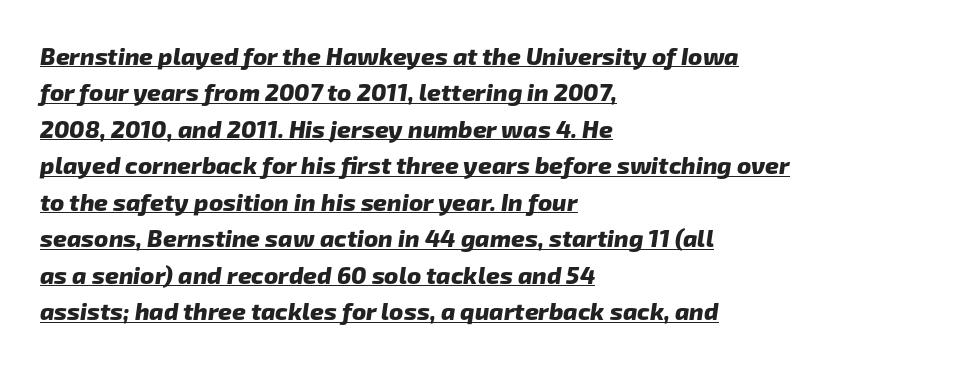
Q: Is the text bold? A: Yes.
Q: Is the text underlined? A: Yes.
Q: How is the paragraph aligned? A: Left-aligned.
Q: Is the spacing between letters normal or unusually wide? A: Normal.
Q: Is the spacing between lines tight, normal or loose? A: Normal.
